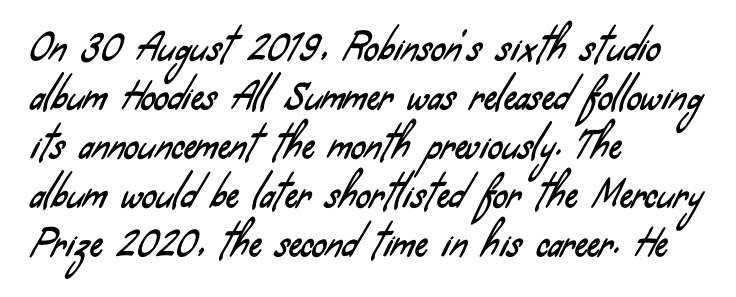
{"serif": "no", "width": "condensed", "stroke_contrast": "low", "x_height": "small", "monospaced": "no", "underline": "no", "align": "left", "line_spacing": "normal", "line_spacing_ratio": 1.36, "letter_spacing": "normal", "letter_spacing_em": 0.0, "glyph_px": 36}
